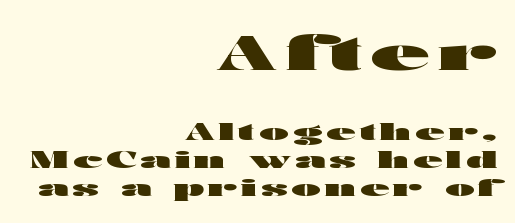
Ordinary non-slanted type is in use. Think of a printed novel: that variable character pitch is what you see here. Anything drawn beneath the words? Only blank space. Look at the stroke-to-counter ratio: heavy, a bold. Compare the two chunks: the upper has the greater cap height.
